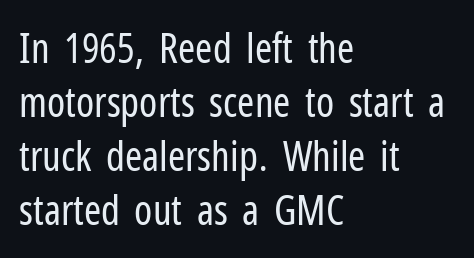
The specimen reads as upright at a glance. Varying glyph widths throughout — classic text-font behaviour. Which margin do the lines hug? The left one — the right edge is uneven. The glyphs are unaccompanied by any horizontal stroke below them. Ink coverage per letter is moderate at most. In terms of letterspacing, this is plain default setting.
